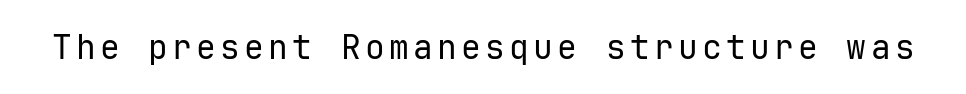
The image shows 33 px regular-weight sans-serif type, upright, monospaced; set not underlined; low stroke contrast and a medium x-height.
